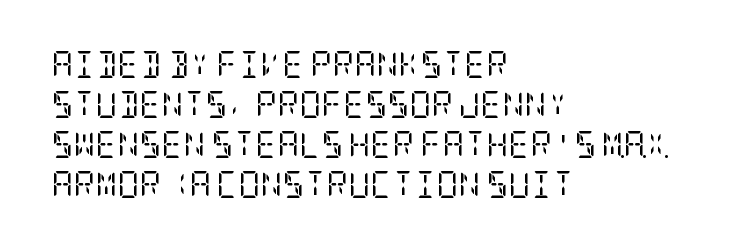
The image shows 27 px text type, upright; set left-aligned, normal line spacing (1.48x), normal letter spacing, not underlined.
